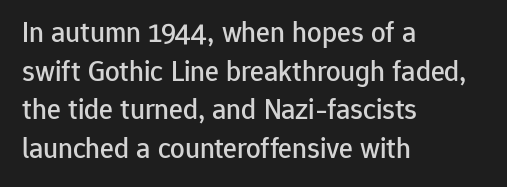
Casual observation: everything's shoved over to the left. Are there feet on the stems? There aren't — it's a sans. Check the space under the baseline: it is left empty. Characters remain perfectly vertical along every line. Inter-character spacing is left at the font's built-in metrics.
